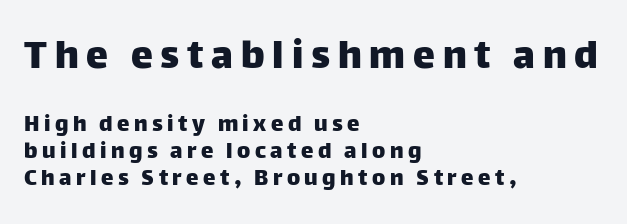
{"serif": "no", "italic": "no", "width": "normal", "stroke_contrast": "low", "x_height": "large", "monospaced": "no", "underline": "no", "align": "left", "line_spacing": "tight", "line_spacing_ratio": 1.07, "larger_block": "first", "size_ratio": 1.76, "glyph_px": 44}
